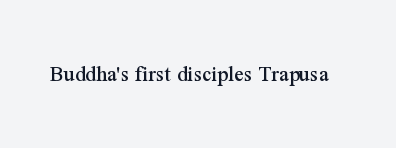
The image shows 23 px text type, upright; set normal letter spacing, not underlined.
